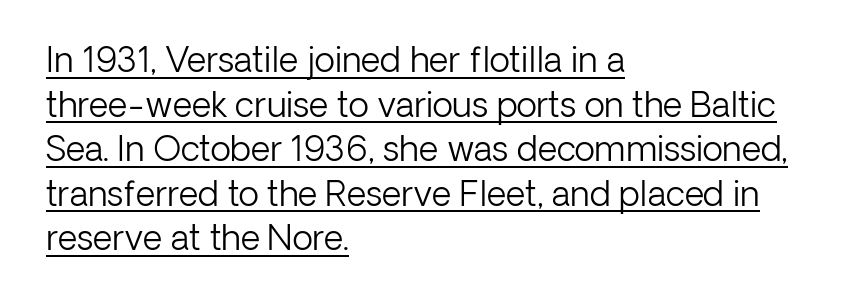
{"serif": "no", "italic": "no", "bold": "no", "weight": "light", "width": "normal", "stroke_contrast": "low", "x_height": "medium", "monospaced": "no", "underline": "yes", "align": "left", "line_spacing": "normal", "line_spacing_ratio": 1.31, "letter_spacing": "normal", "letter_spacing_em": 0.0, "glyph_px": 34}
